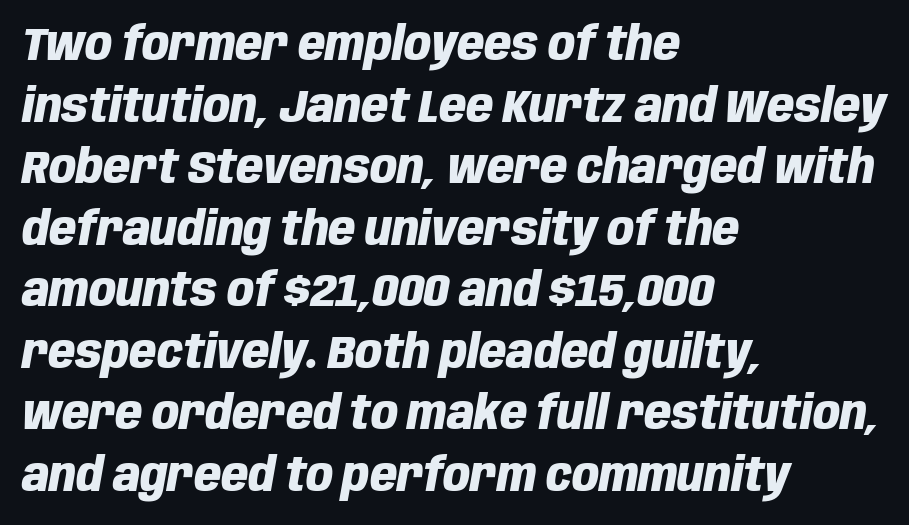
Teacher's note: observe the even left margin — that is flush-left alignment. The face used here has a pronounced slope to its letters. Is this a fixed-width face? No — the glyphs have proportional, varying widths. Compared with typical paragraphs, the rows here are spaced about the same. Words float on clear page, feet unadorned. In terms of letterspacing, this is plain default setting.
